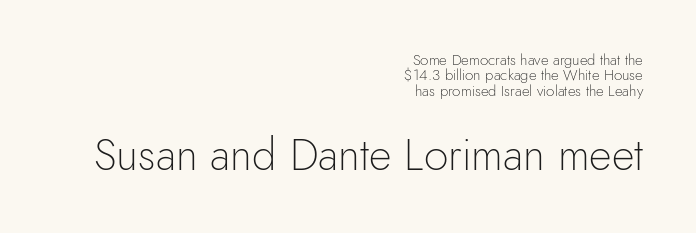
No feet cap the strokes, marking this as sans-serif type. This is the regular roman posture of the typeface. In terms of letterspacing, this is plain default setting. The later block is typeset at a bigger size than the earlier block. Here the designer chose a conventional face with non-uniform glyph widths. Nothing heavy about these letters — not bold at all.
